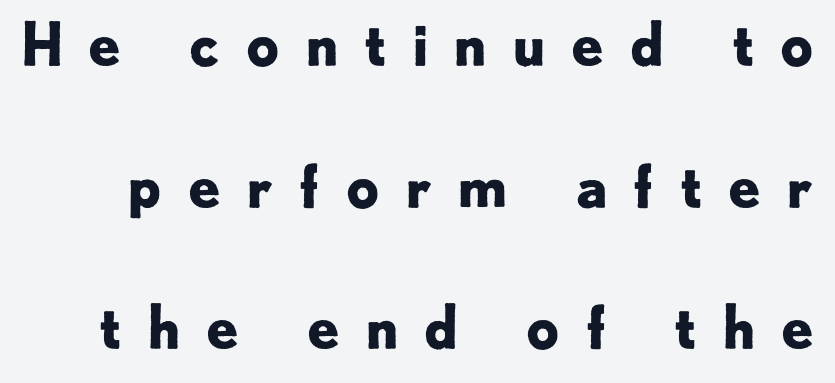
In terms of posture, this sample is upright. Do the characters align in a grid? No, the font is proportional. A clean baseline with only descenders dipping below it. This sample uses expanded letter spacing, leaving extra air between glyphs. The space between consecutive lines is lavish. The designer went with a sans here, leaving each stem footless.
